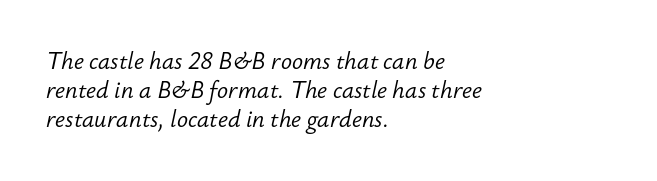
The image shows 23 px text type, italic (leaning right); set left-aligned, normal line spacing (1.27x), normal letter spacing, not underlined.
